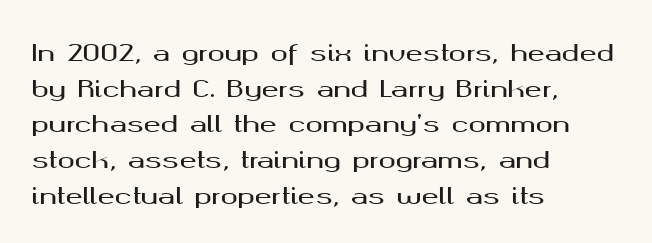
{"italic": "no", "underline": "no", "align": "left", "line_spacing": "normal", "line_spacing_ratio": 1.55, "letter_spacing": "normal", "letter_spacing_em": 0.0, "glyph_px": 23}
